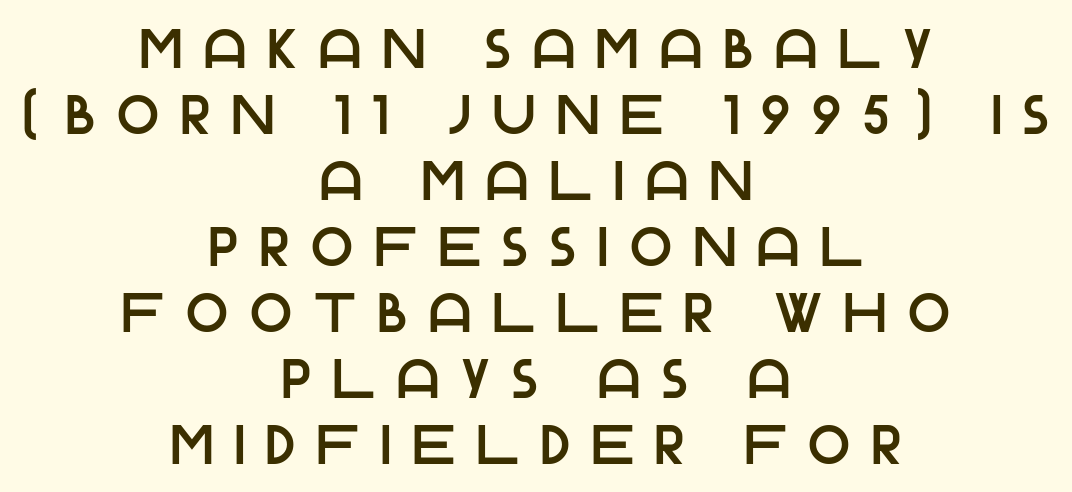
The image shows 55 px sans-serif type, upright; set centered, line spacing 1.2x, unusually wide letter spacing (+0.4 em), not underlined; low stroke contrast and a large x-height.
